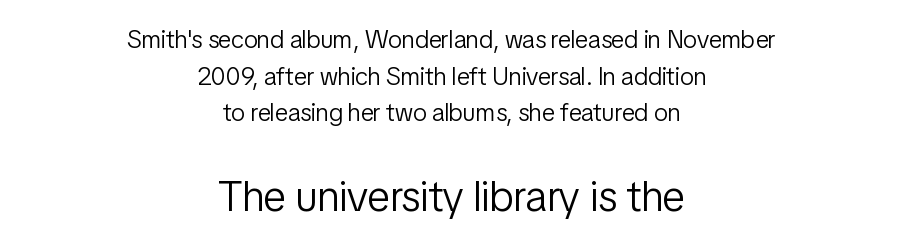
Q: Is the text bold? A: No.
Q: Is the text italic (slanted)? A: No, it is upright.
Q: Is the typeface a serif or a sans-serif typeface? A: Sans-serif.
Q: Is the text underlined? A: No.
Q: How is the paragraph aligned? A: Centered.
Q: Is the spacing between letters normal or unusually wide? A: Normal.
Q: Is the spacing between lines tight, normal or loose? A: Normal.
Q: Which block of text is set in a larger size, the first (top) or the second (bottom)? A: The second (bottom) one.
Q: Width (condensed, normal, or wide)? A: Condensed.
Q: Stroke contrast? A: Low.
Q: x-height? A: Medium.
Q: Monospaced? A: No.
